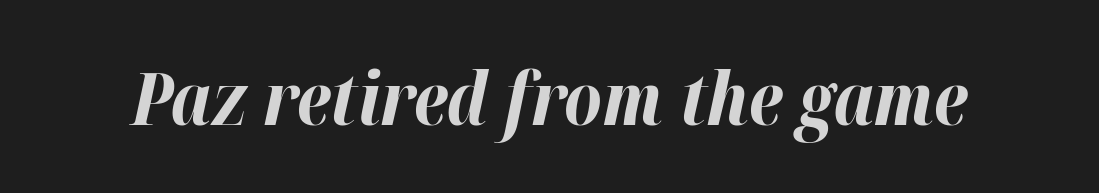
{"italic": "yes", "lean": "right", "slant_degrees": 12, "bold": "yes", "weight": "bold", "width": "normal", "stroke_contrast": "high", "x_height": "medium", "monospaced": "no", "underline": "no", "letter_spacing": "normal", "letter_spacing_em": 0.0, "glyph_px": 73}
